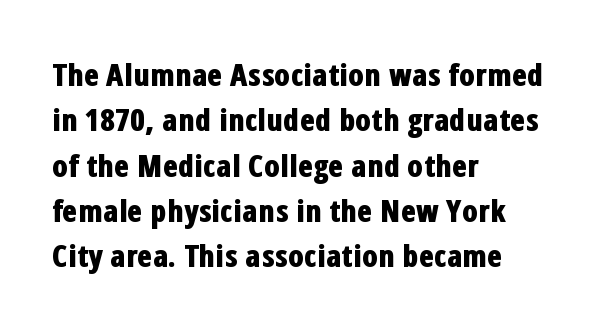
Q: Is the text bold? A: Yes.
Q: Is the text italic (slanted)? A: No, it is upright.
Q: Is the typeface a serif or a sans-serif typeface? A: Sans-serif.
Q: Is the text underlined? A: No.
Q: How is the paragraph aligned? A: Left-aligned.
Q: Is the spacing between letters normal or unusually wide? A: Normal.
Q: Is the spacing between lines tight, normal or loose? A: Normal.
Q: Width (condensed, normal, or wide)? A: Condensed.
Q: Stroke contrast? A: Low.
Q: x-height? A: Medium.
Q: Monospaced? A: No.
